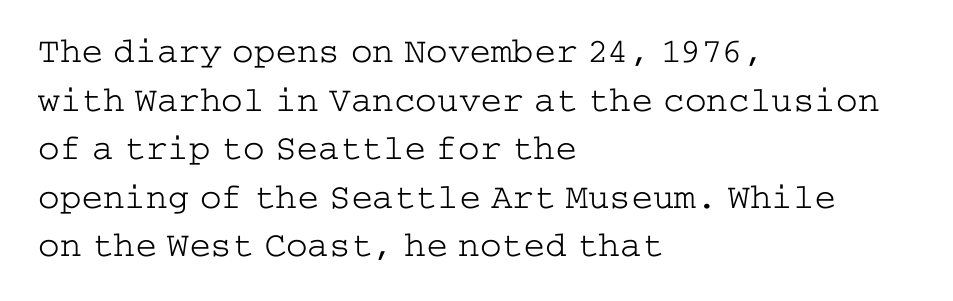
Q: Is the text bold? A: No.
Q: Is the text italic (slanted)? A: No, it is upright.
Q: Is the typeface a serif or a sans-serif typeface? A: Serif.
Q: Is the text underlined? A: No.
Q: How is the paragraph aligned? A: Left-aligned.
Q: Is the spacing between letters normal or unusually wide? A: Normal.
Q: Is the spacing between lines tight, normal or loose? A: Normal.
Q: Width (condensed, normal, or wide)? A: Wide.
Q: Stroke contrast? A: Low.
Q: x-height? A: Medium.
